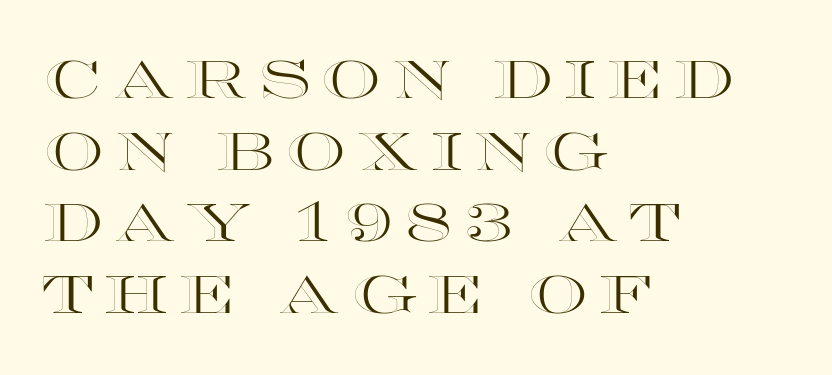
The image shows 53 px wide type, upright; set left-aligned, normal line spacing (1.35x), unusually wide letter spacing (+0.21 em), not underlined; a large x-height.
